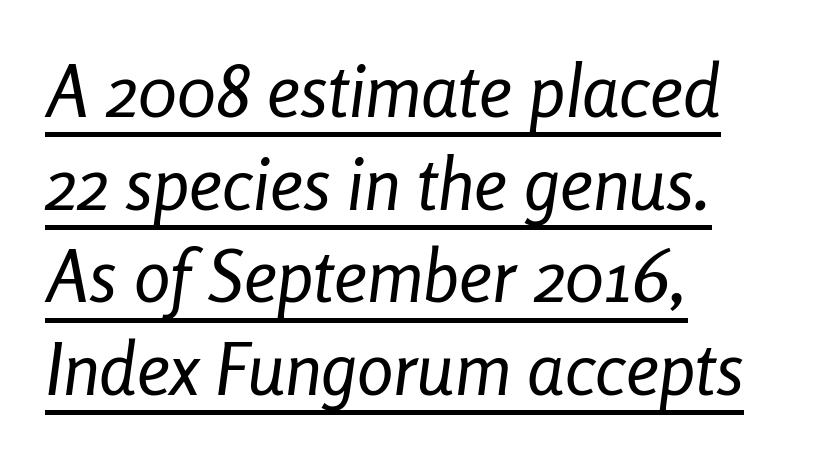
{"italic": "yes", "lean": "right", "slant_degrees": 8, "bold": "no", "weight": "regular", "width": "condensed", "stroke_contrast": "low", "x_height": "medium", "monospaced": "no", "underline": "yes", "align": "left", "line_spacing": "normal", "line_spacing_ratio": 1.27, "letter_spacing": "normal", "letter_spacing_em": 0.0, "glyph_px": 73}
